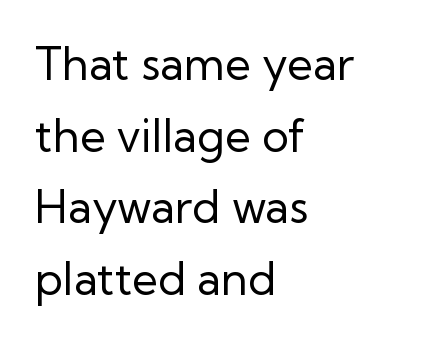
The image shows 45 px regular-weight sans-serif type, upright; set left-aligned, normal line spacing (1.59x), normal letter spacing, not underlined; low stroke contrast and a medium x-height.
